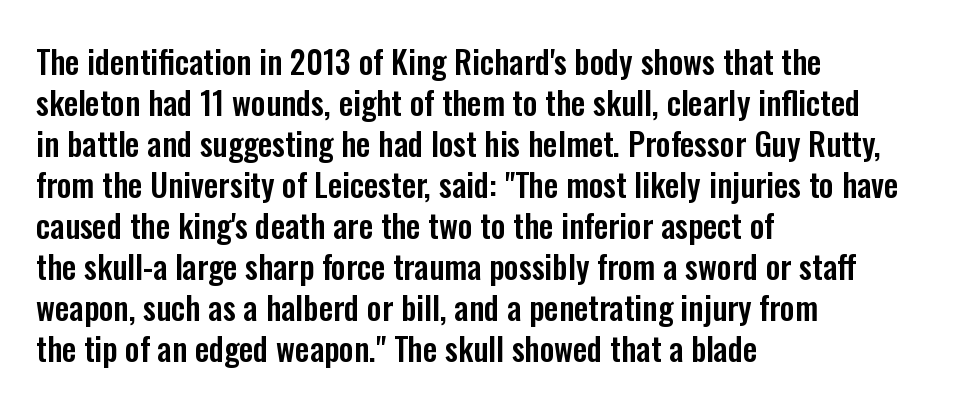
{"serif": "no", "italic": "no", "width": "condensed", "stroke_contrast": "low", "x_height": "medium", "monospaced": "no", "underline": "no", "align": "left", "line_spacing": "normal", "line_spacing_ratio": 1.28, "letter_spacing": "normal", "letter_spacing_em": 0.0, "glyph_px": 32}
